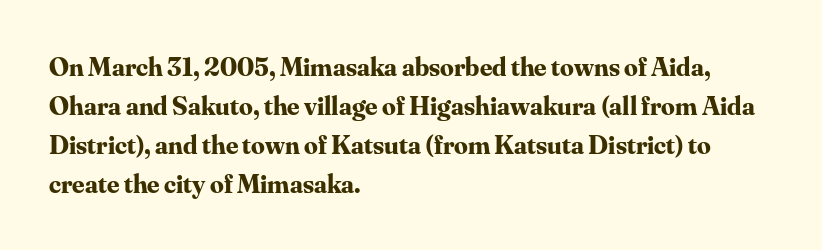
Q: Is the text bold? A: Yes.
Q: Is the text italic (slanted)? A: No, it is upright.
Q: Is the text underlined? A: No.
Q: How is the paragraph aligned? A: Left-aligned.
Q: Is the spacing between letters normal or unusually wide? A: Normal.
Q: Is the spacing between lines tight, normal or loose? A: Normal.
